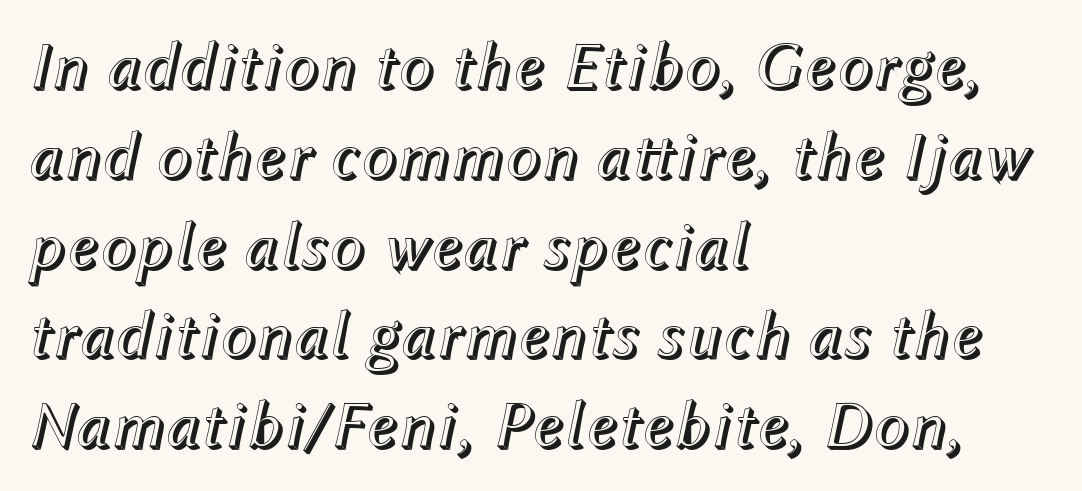
{"italic": "yes", "lean": "right", "slant_degrees": 12, "width": "normal", "x_height": "medium", "monospaced": "no", "underline": "no", "align": "left", "line_spacing": "normal", "line_spacing_ratio": 1.34, "letter_spacing": "normal", "letter_spacing_em": 0.0, "glyph_px": 67}
